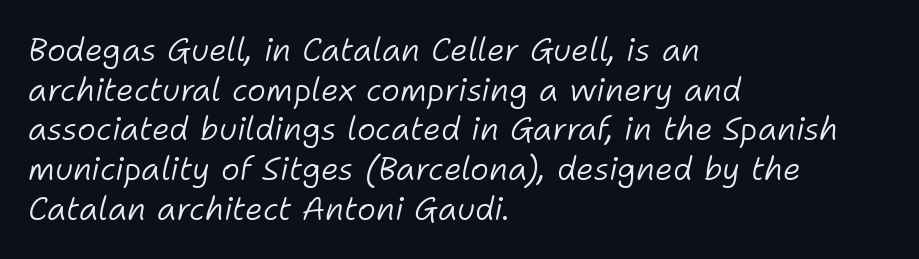
Q: Is the text bold? A: No.
Q: Is the text italic (slanted)? A: Yes, it leans right by about 11 degrees.
Q: Is the text underlined? A: No.
Q: How is the paragraph aligned? A: Left-aligned.
Q: Is the spacing between letters normal or unusually wide? A: Normal.
Q: Width (condensed, normal, or wide)? A: Normal.
Q: Stroke contrast? A: Low.
Q: x-height? A: Medium.
Q: Monospaced? A: No.
